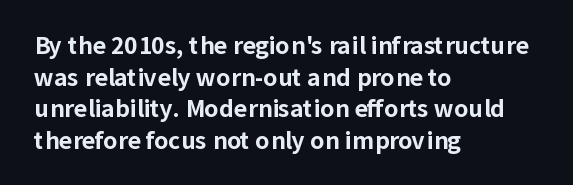
One glance says typical: line gaps are just what's usual. The letters stand upright; this is a roman face. These lines stack with their left ends in a neat column. Bold? Absolutely — the strokes are thick and heavy.
